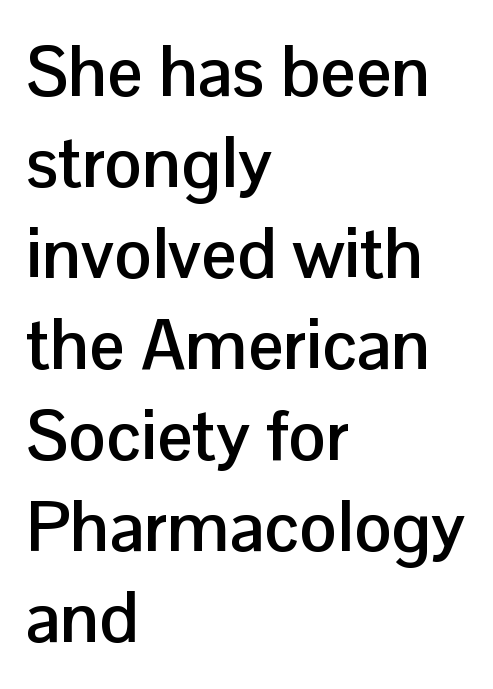
The image shows 70 px semibold sans-serif type, upright; set left-aligned, normal line spacing (1.3x), normal letter spacing, not underlined; low stroke contrast and a medium x-height.
